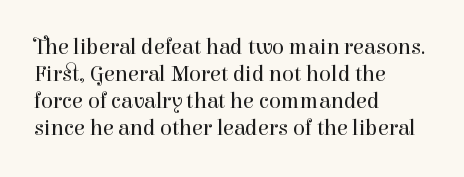
The image shows 22 px text type, upright; set left-aligned, line spacing 1.23x, normal letter spacing, not underlined.
